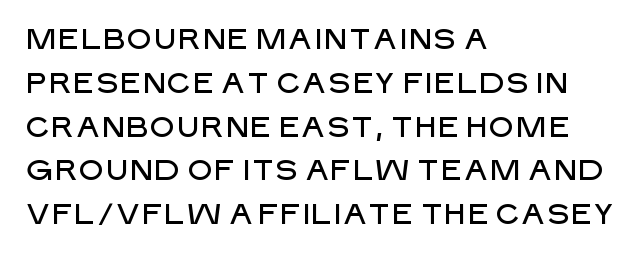
Looks like regular typesetting: each glyph gets only the width it needs. Regarding leading, the lines here are spaced in the standard way. Notice how the passage keeps a crisp vertical edge on the left only. Each row of text sits above clean, open space. The rendering keeps characters at their native spacing. Does the lettering tilt? It doesn't — this is upright.
